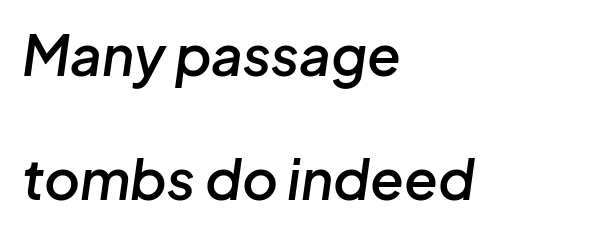
{"italic": "yes", "lean": "right", "slant_degrees": 8, "bold": "semi", "weight": "semibold", "width": "normal", "stroke_contrast": "low", "x_height": "medium", "monospaced": "no", "underline": "no", "align": "left", "line_spacing": "loose", "line_spacing_ratio": 2.26, "letter_spacing": "normal", "letter_spacing_em": 0.0, "glyph_px": 55}
